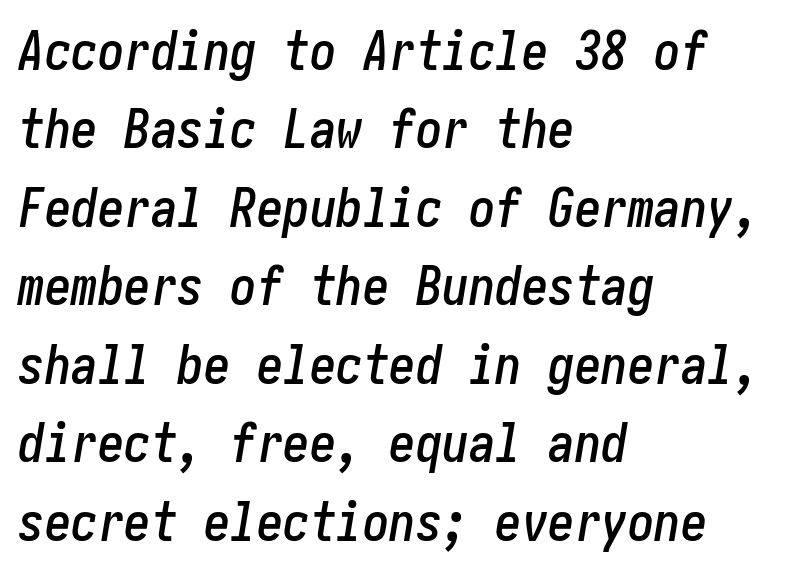
This rendering leaves character spacing at its baseline value. It's the slanting kind of type. In CSS terms this would be text-align: left. Underlining? Definitely not there. This sample keeps an unexceptional amount of space between lines.
